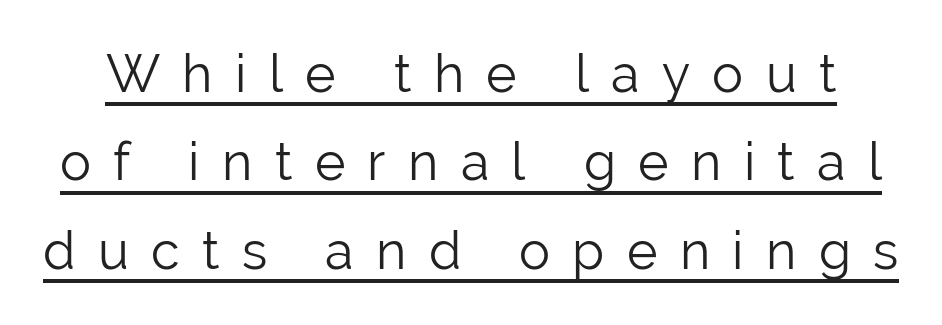
Q: Is the text bold? A: No.
Q: Is the text italic (slanted)? A: No, it is upright.
Q: Is the typeface a serif or a sans-serif typeface? A: Sans-serif.
Q: Is the text underlined? A: Yes.
Q: Is the spacing between letters normal or unusually wide? A: Unusually wide.
Q: Is the spacing between lines tight, normal or loose? A: Normal.
Q: Width (condensed, normal, or wide)? A: Normal.
Q: Stroke contrast? A: Low.
Q: x-height? A: Medium.
Q: Monospaced? A: No.
